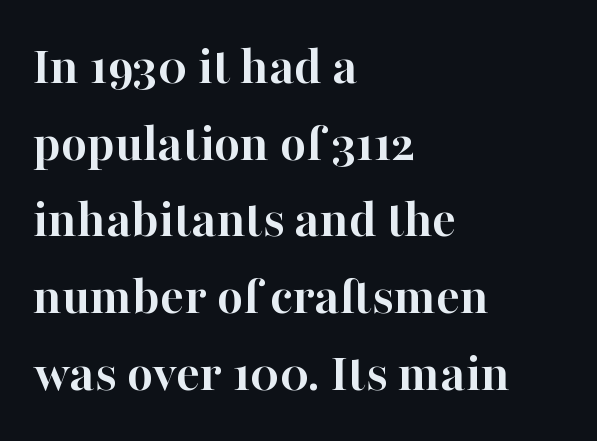
Rows of type keep a routine distance in the vertical direction. A clean baseline with only descenders dipping below it. The axis of the letterforms is exactly vertical. Compared with a centered layout, this one pins lines to the left instead. Does extra space separate the letters? No, they use regular spacing.
